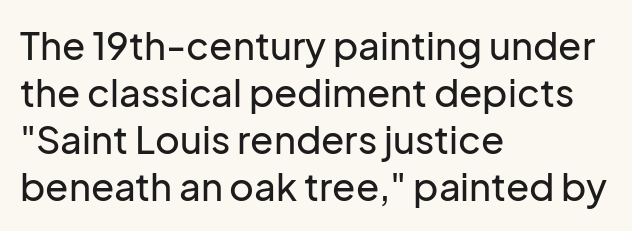
The image shows 38 px sans-serif type, upright; set left-aligned, line spacing 1.24x, normal letter spacing, not underlined; low stroke contrast and a medium x-height.
